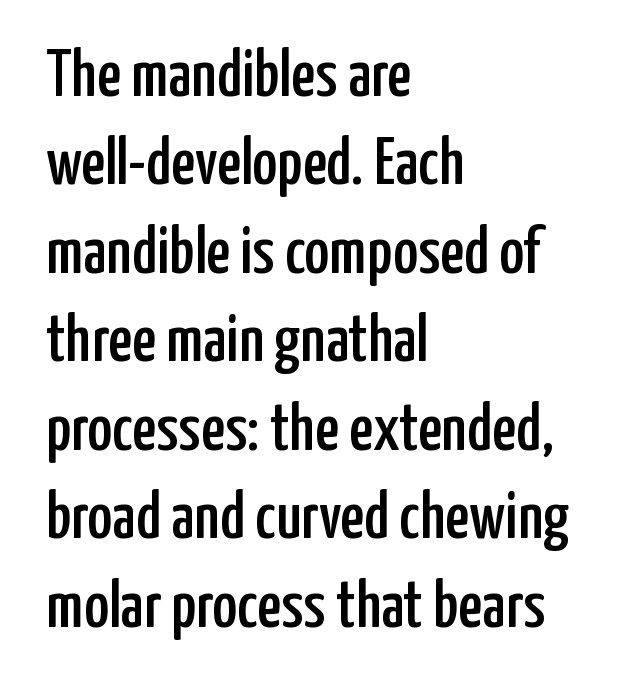
The rendering uses natural spacing where letterforms have individual widths. One-word summary of the alignment: left. Note: no serifs on the glyphs. The leading is moderate, giving the passage an even texture.
